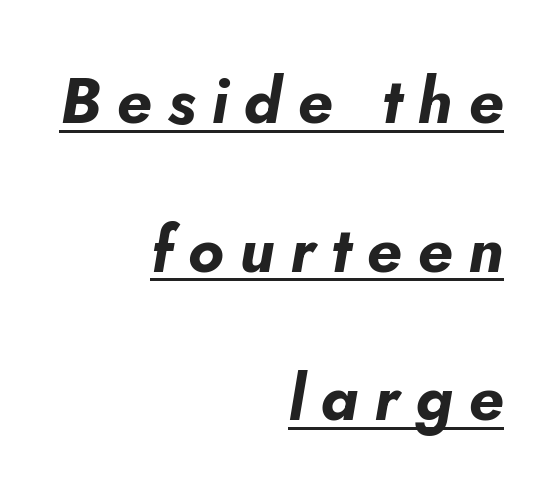
Q: Is the text bold? A: Yes.
Q: Is the text italic (slanted)? A: Yes, it leans right by about 5 degrees.
Q: Is the text underlined? A: Yes.
Q: How is the paragraph aligned? A: Right-aligned.
Q: Is the spacing between letters normal or unusually wide? A: Unusually wide.
Q: Is the spacing between lines tight, normal or loose? A: Loose.
Q: Width (condensed, normal, or wide)? A: Normal.
Q: Stroke contrast? A: Low.
Q: x-height? A: Small.
Q: Monospaced? A: No.
